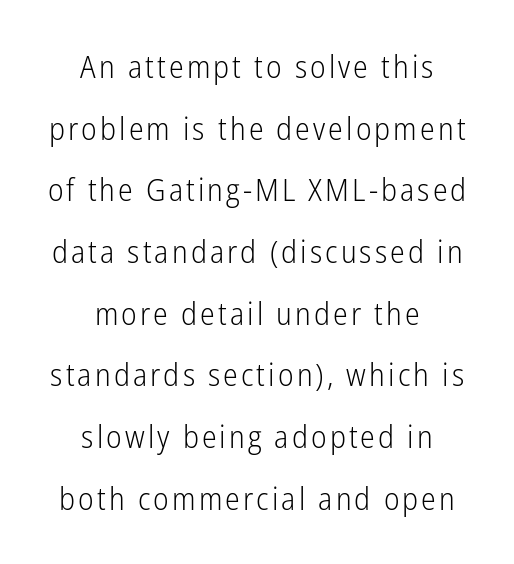
Q: Is the text bold? A: No.
Q: Is the text italic (slanted)? A: No, it is upright.
Q: Is the typeface a serif or a sans-serif typeface? A: Sans-serif.
Q: Is the text underlined? A: No.
Q: How is the paragraph aligned? A: Centered.
Q: Is the spacing between lines tight, normal or loose? A: Loose.
Q: Width (condensed, normal, or wide)? A: Condensed.
Q: Stroke contrast? A: Low.
Q: x-height? A: Medium.
Q: Monospaced? A: No.
